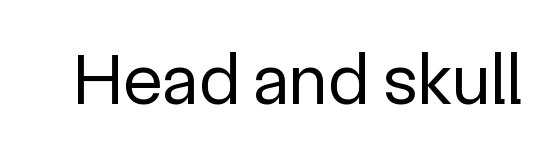
{"serif": "no", "italic": "no", "bold": "no", "weight": "regular", "width": "normal", "x_height": "medium", "monospaced": "no", "underline": "no", "letter_spacing": "normal", "letter_spacing_em": 0.0, "glyph_px": 73}
